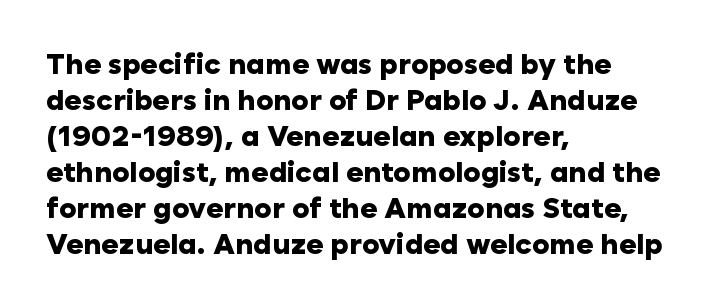
The image shows 29 px heavy sans-serif type, upright; set left-aligned, line spacing 1.24x, normal letter spacing, not underlined; low stroke contrast and a medium x-height.
